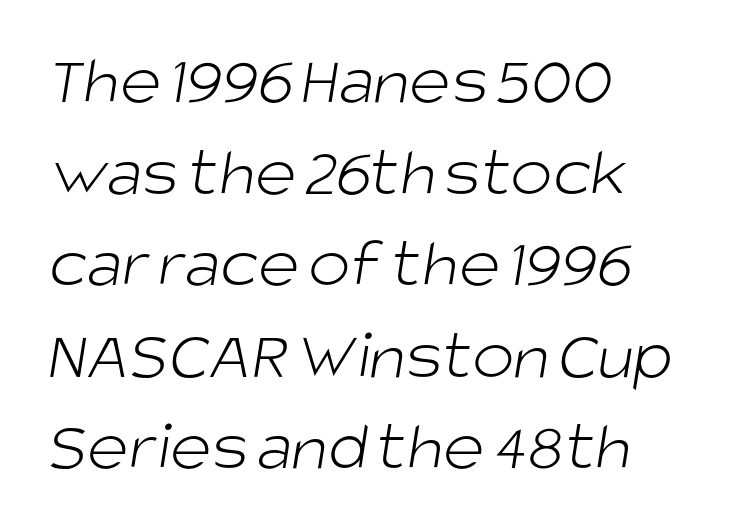
The image shows 71 px light sans-serif type; set left-aligned, normal line spacing (1.29x), normal letter spacing, not underlined; low stroke contrast and a large x-height.
